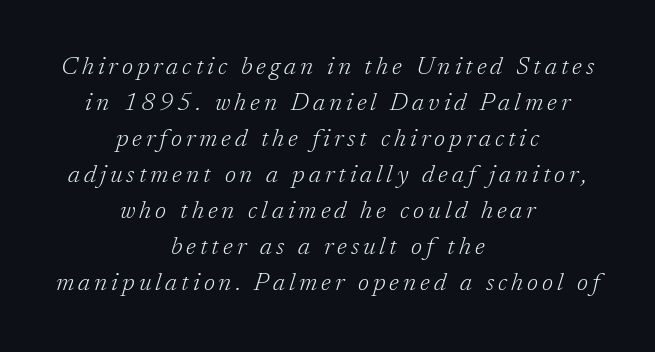
Rendered with sloped, italic letterforms. The space between consecutive lines is moderate. Just letters on the line, the space beneath them empty. Is the stroke heavy? The answer is a plain regular-or-lighter. Alignment: centered.
